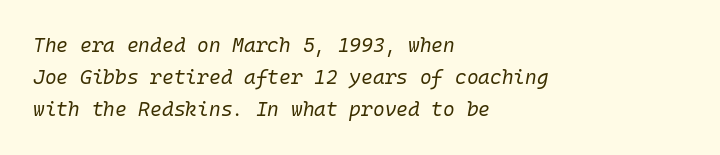
Honestly, the row spacing looks completely unremarkable. These lines keep a tight, regular rhythm from letter to letter. No letter is thick-stroked: the sample isn't bold. The strip under each line holds only bare page.
